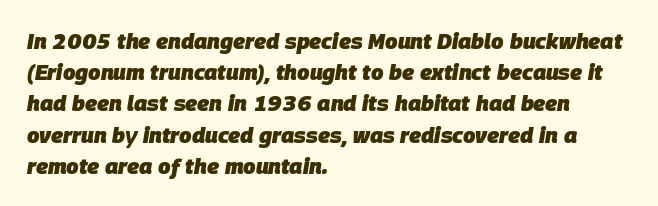
Q: Is the text bold? A: Yes.
Q: Is the text italic (slanted)? A: Yes, it leans right by about 9 degrees.
Q: Is the text underlined? A: No.
Q: How is the paragraph aligned? A: Left-aligned.
Q: Is the spacing between letters normal or unusually wide? A: Normal.
Q: Is the spacing between lines tight, normal or loose? A: Normal.
